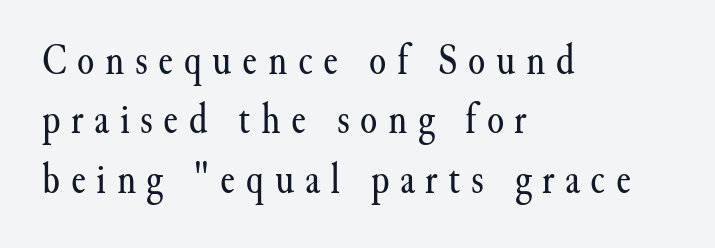
{"serif": "yes", "italic": "no", "bold": "no", "weight": "regular", "width": "normal", "stroke_contrast": "medium", "x_height": "small", "monospaced": "no", "underline": "no", "align": "left", "line_spacing": "normal", "line_spacing_ratio": 1.35, "letter_spacing": "wide", "letter_spacing_em": 0.24, "glyph_px": 44}
